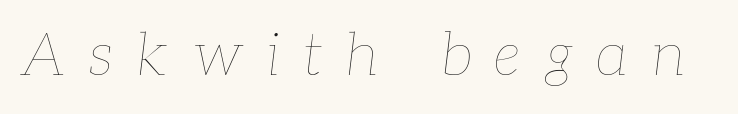
The image shows 59 px thin type, italic (leaning right); set unusually wide letter spacing (+0.39 em), not underlined; low stroke contrast and a medium x-height.
